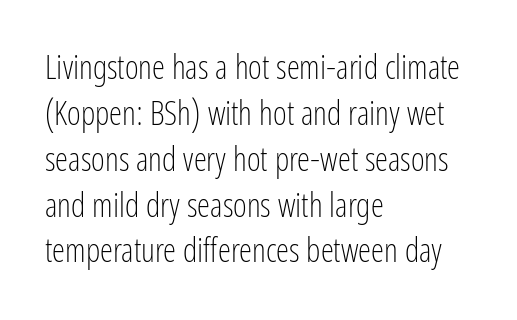
{"serif": "no", "italic": "no", "bold": "no", "weight": "light", "width": "condensed", "stroke_contrast": "low", "x_height": "medium", "monospaced": "no", "underline": "no", "align": "left", "line_spacing": "normal", "line_spacing_ratio": 1.39, "letter_spacing": "normal", "letter_spacing_em": 0.0, "glyph_px": 33}
